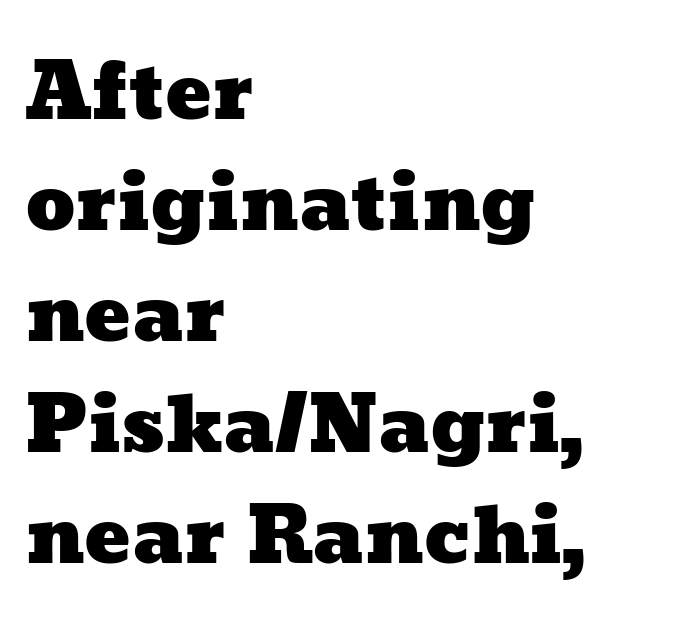
What stands out about the letter spacing? Nothing — it is the standard amount. The leading is moderate, giving the passage an even texture. The specimen omits any rule beneath the text block's lines. The passage shown is typed in a proportional face where columns would drift. Horizontal alignment here is leftward, the default for most running prose.
